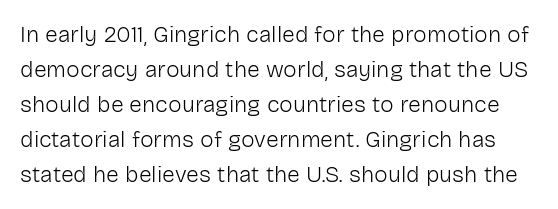
Q: Is the text bold? A: No.
Q: Is the text italic (slanted)? A: No, it is upright.
Q: Is the text underlined? A: No.
Q: Is the spacing between letters normal or unusually wide? A: Normal.
Q: Is the spacing between lines tight, normal or loose? A: Normal.
